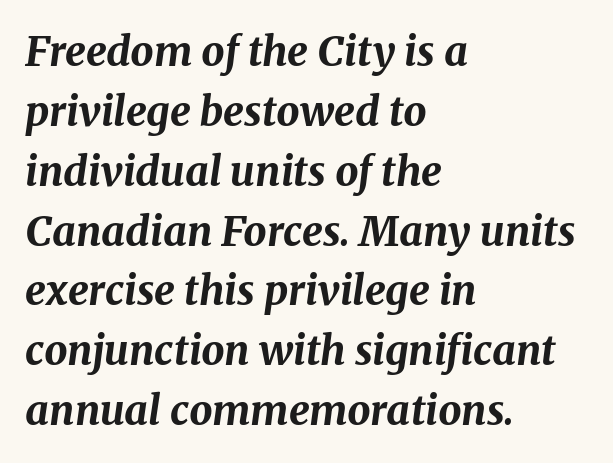
Q: Is the text bold? A: Yes.
Q: Is the text italic (slanted)? A: Yes, it leans right by about 8 degrees.
Q: Is the text underlined? A: No.
Q: How is the paragraph aligned? A: Left-aligned.
Q: Is the spacing between letters normal or unusually wide? A: Normal.
Q: Is the spacing between lines tight, normal or loose? A: Normal.
Q: Width (condensed, normal, or wide)? A: Normal.
Q: Stroke contrast? A: Medium.
Q: x-height? A: Medium.
Q: Monospaced? A: No.
